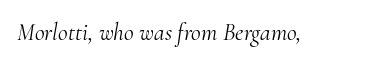
{"italic": "yes", "lean": "right", "slant_degrees": 10, "bold": "no", "underline": "no", "letter_spacing": "normal", "letter_spacing_em": 0.0, "glyph_px": 24}
